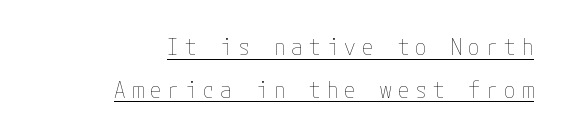
The image shows 23 px text type, upright; set right-aligned, line spacing 1.85x, unusually wide letter spacing (+0.27 em), underlined.
